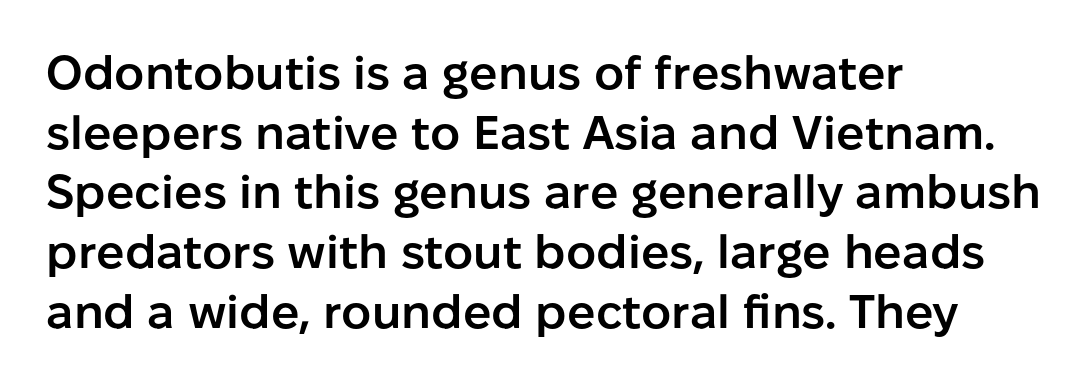
The image shows 47 px semibold sans-serif type, upright; set left-aligned, normal line spacing (1.27x), normal letter spacing, not underlined; low stroke contrast and a medium x-height.
